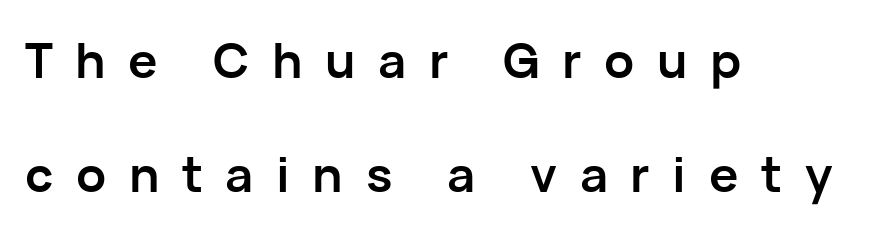
A typesetter would call this proportional, since set widths differ per character. The foot of each line stays bare and open. The leading is generous, giving the passage an open texture. The type is letterspaced generously, with wide tracking. To sum up the face: it is a sans, with no serifs. The face used here has the dense, thick strokes of a bold.
